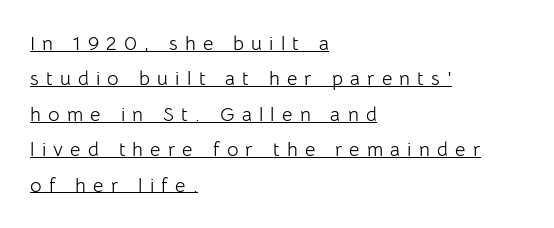
Q: Is the text bold? A: No.
Q: Is the text italic (slanted)? A: No, it is upright.
Q: Is the text underlined? A: Yes.
Q: How is the paragraph aligned? A: Left-aligned.
Q: Is the spacing between letters normal or unusually wide? A: Unusually wide.
